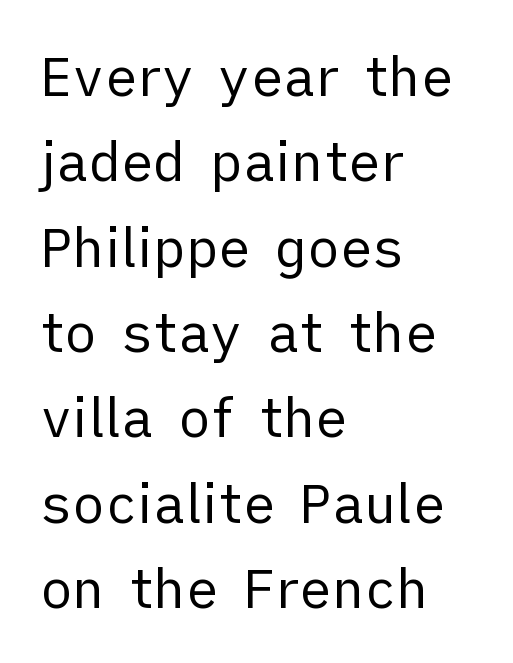
Looks like regular typesetting: each glyph gets only the width it needs. Successive baselines arrive at the customary interval. How are the letters spaced? Ordinarily, with no added tracking. A typesetter would label this face a sans.
